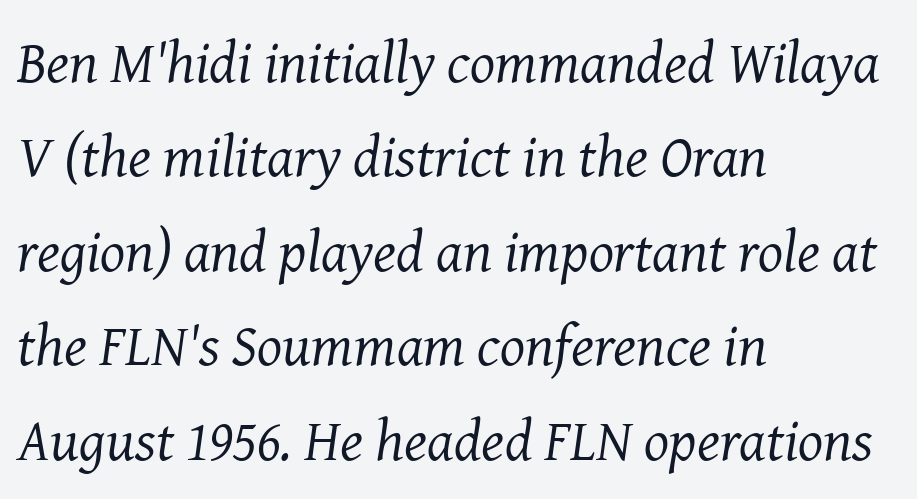
The face used here is proportionally spaced, like ordinary book or web type. The space between consecutive lines is moderate. Descender tails drop into unmarked territory. These lines were composed using italics.
